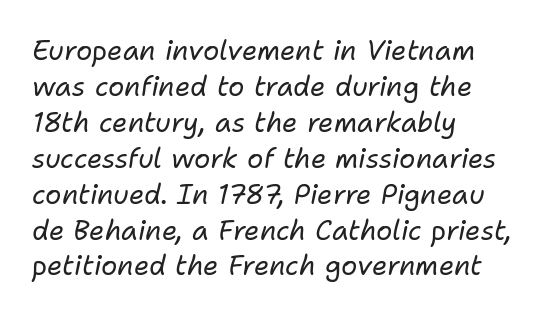
The image shows 27 px text type, italic (leaning right); set left-aligned, normal line spacing (1.33x), normal letter spacing, not underlined.
